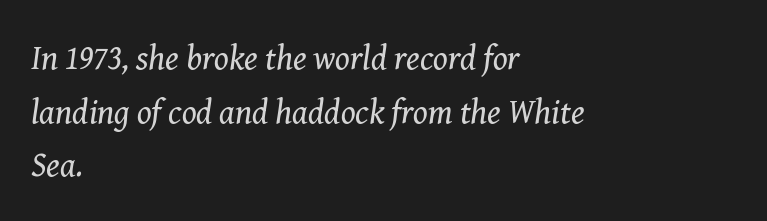
Emphasis-style slanted type is in use. What kind of face is this? One with serifs. The rendering uses natural spacing where letterforms have individual widths. A normal amount of white space separates one row of letters from the next. The passage shown is not underscored anywhere. Does extra space separate the letters? No, they use regular spacing.
